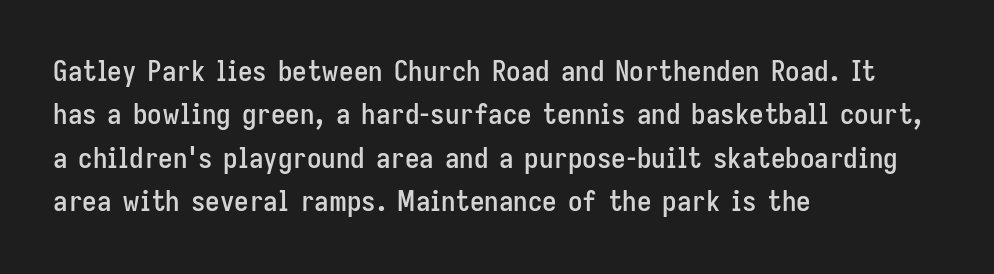
Varying glyph widths throughout — classic text-font behaviour. Regarding leading, the lines here are spaced in the standard way. Italic? Not at all — the glyphs are vertical. A typesetter would call this zero additional tracking. Is the block centered? No — it sits flush against the left margin.
